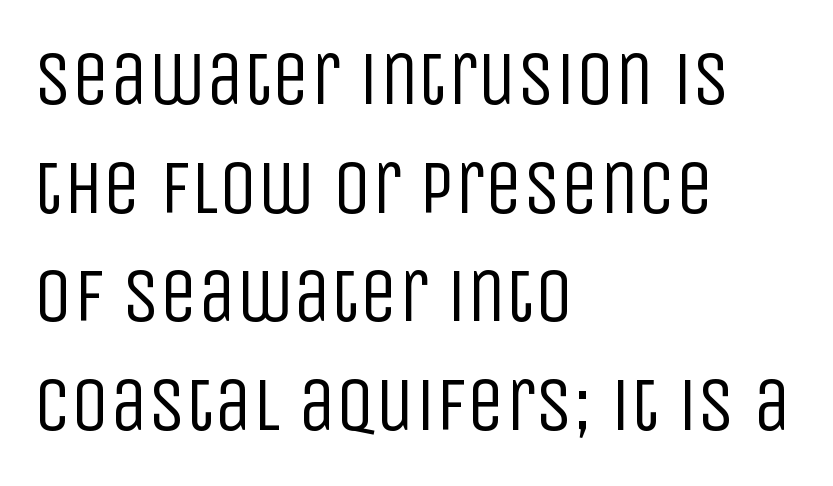
{"serif": "no", "italic": "no", "bold": "no", "weight": "regular", "width": "condensed", "stroke_contrast": "low", "x_height": "large", "monospaced": "no", "underline": "no", "align": "left", "line_spacing": "normal", "line_spacing_ratio": 1.43, "letter_spacing": "normal", "letter_spacing_em": 0.0, "glyph_px": 76}
